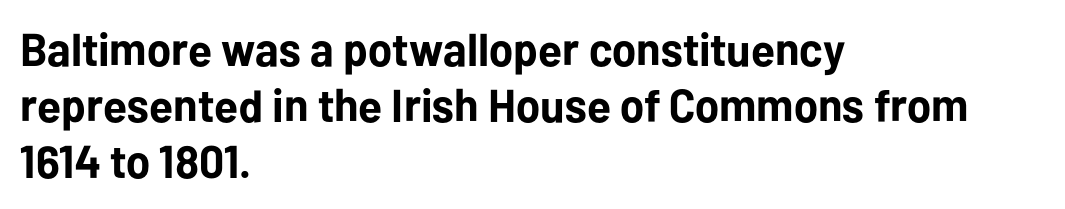
Notice how the stems are strictly vertical — no italics here. The letters advance in unequal steps, a hallmark of proportional type. Has an underline been added? It has not. Nothing unusual about the tracking: characters are spaced as the font intends.
